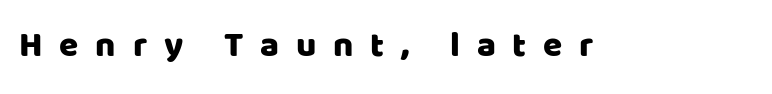
The text was rendered using a sans face with plain stroke endings. When letters stand straight like this, we call the style roman or upright. Looks like regular typesetting: each glyph gets only the width it needs. The glyphs are unaccompanied by any horizontal stroke below them.
